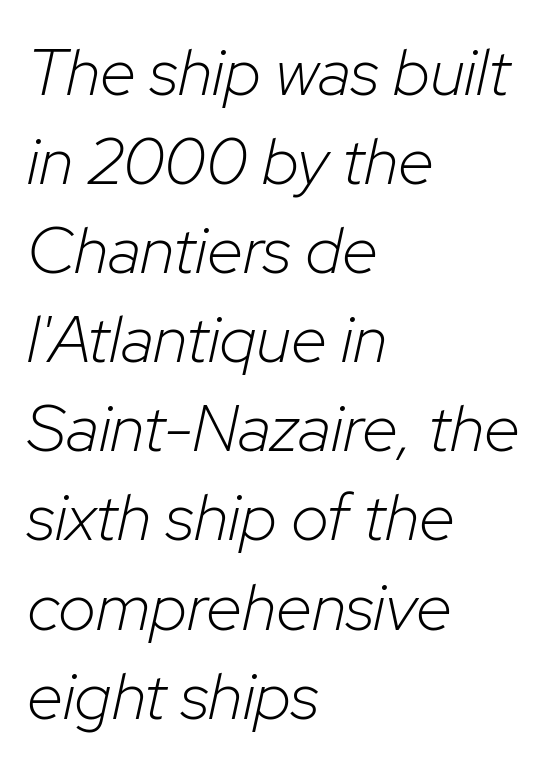
This sample keeps an unexceptional amount of space between lines. Spacing verdict: proportional, widths tailored to each character. The ragged edge is on the right, which tells us the setting is flush left. Students, note that the glyphs here touch the page at normal intervals.
